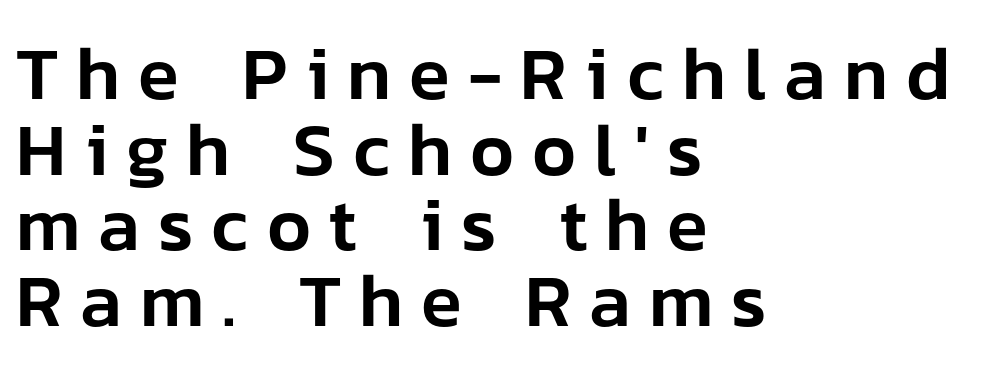
{"serif": "no", "italic": "no", "width": "normal", "stroke_contrast": "low", "x_height": "medium", "monospaced": "no", "underline": "no", "align": "left", "line_spacing": "tight", "line_spacing_ratio": 1.01, "letter_spacing": "wide", "letter_spacing_em": 0.24, "glyph_px": 75}
